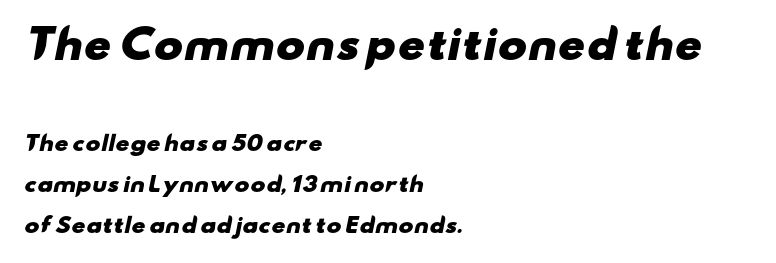
Character size in the leading block exceeds that of the trailing block. Letter spacing: default. Leading is clearly above the norm, producing a sparse column. Weight: bold. This is sans-serif lettering, the kind often seen on screens and signage.
